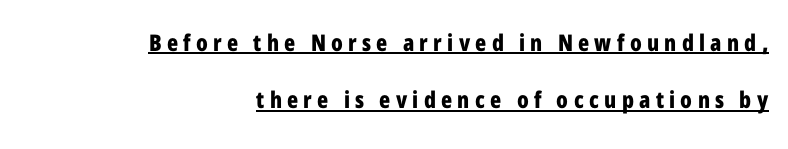
The image shows 23 px bold type, upright; set right-aligned, loose line spacing (2.49x), unusually wide letter spacing (+0.23 em), underlined.
